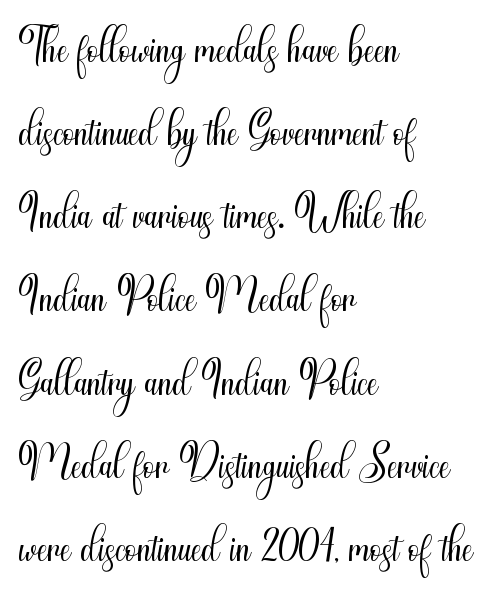
{"serif": "no", "bold": "no", "weight": "light", "width": "condensed", "stroke_contrast": "medium", "x_height": "small", "monospaced": "no", "underline": "no", "align": "left", "line_spacing": "normal", "line_spacing_ratio": 1.26, "letter_spacing": "normal", "letter_spacing_em": 0.0, "glyph_px": 66}
